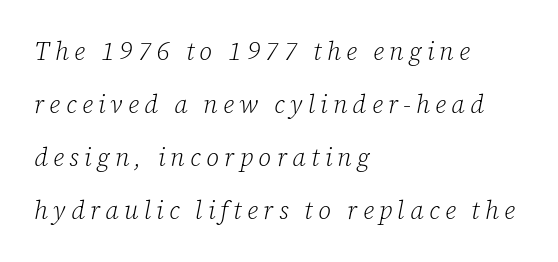
The image shows 25 px text type, italic (leaning right); set left-aligned, loose line spacing (2.12x), unusually wide letter spacing (+0.21 em), not underlined.
